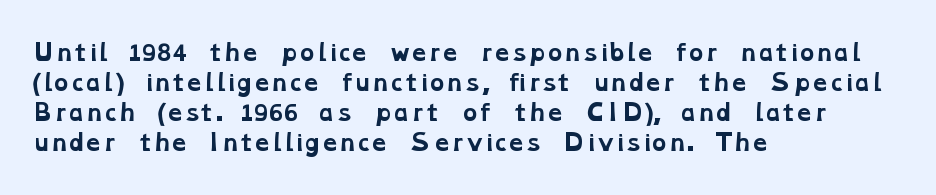
This sample uses plain, unmodified letter spacing. Successive baselines arrive at the customary interval. In terms of weight, the rendering is a true, heavy bold. Beneath every word, the page is bare. Where is the straight margin? On the left.
